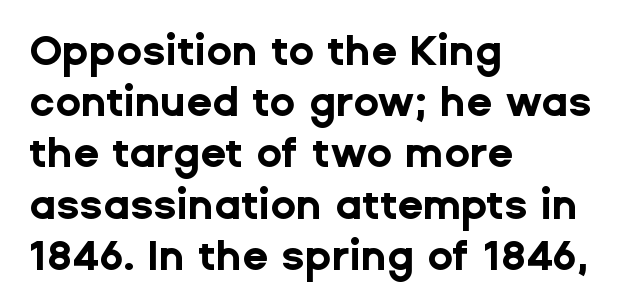
Q: Is the text bold? A: Yes.
Q: Is the text italic (slanted)? A: No, it is upright.
Q: Is the typeface a serif or a sans-serif typeface? A: Sans-serif.
Q: Is the text underlined? A: No.
Q: How is the paragraph aligned? A: Left-aligned.
Q: Is the spacing between letters normal or unusually wide? A: Normal.
Q: Width (condensed, normal, or wide)? A: Normal.
Q: Stroke contrast? A: Low.
Q: x-height? A: Medium.
Q: Monospaced? A: No.
